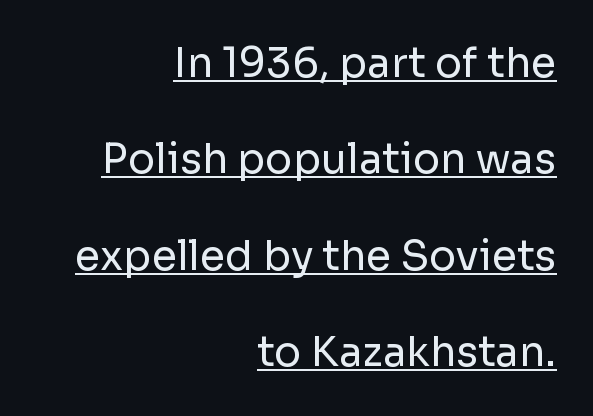
The image shows 41 px regular-weight sans-serif type, upright; set right-aligned, loose line spacing (2.35x), normal letter spacing, underlined; low stroke contrast and a medium x-height.
